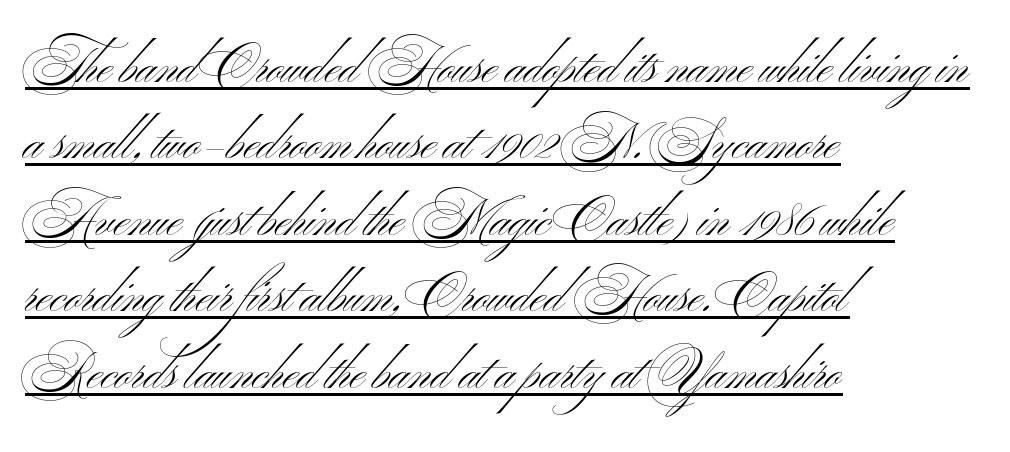
Q: Is the text bold? A: No.
Q: Is the text italic (slanted)? A: Yes.
Q: Is the typeface a serif or a sans-serif typeface? A: Sans-serif.
Q: Is the text underlined? A: Yes.
Q: How is the paragraph aligned? A: Left-aligned.
Q: Is the spacing between letters normal or unusually wide? A: Normal.
Q: Is the spacing between lines tight, normal or loose? A: Normal.
Q: Width (condensed, normal, or wide)? A: Wide.
Q: Stroke contrast? A: Medium.
Q: x-height? A: Small.
Q: Monospaced? A: No.
